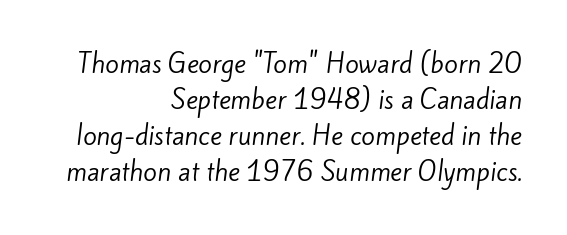
The image shows 25 px text type; set right-aligned, normal line spacing (1.44x), normal letter spacing, not underlined.
